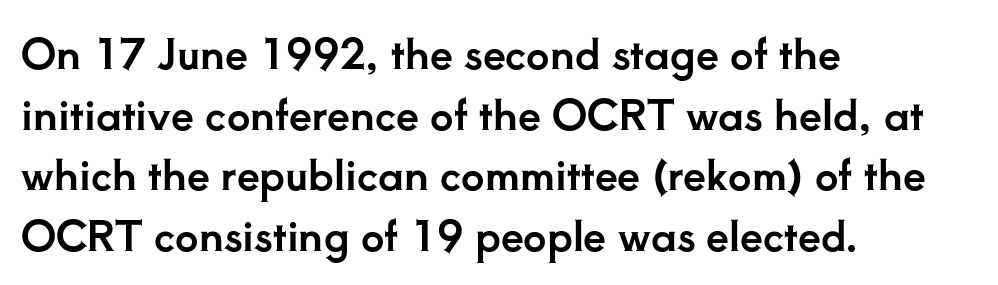
The image shows 41 px serif type, upright; set left-aligned, normal line spacing (1.48x), normal letter spacing, not underlined; low stroke contrast and a small x-height.
